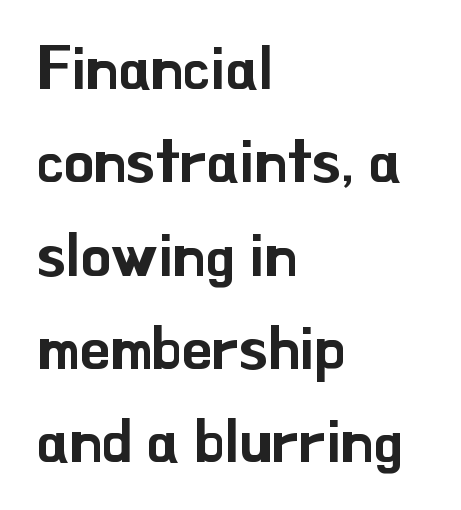
These lines stack with their left ends in a neat column. This is roman type, the default non-slanted kind. This rendering leaves character spacing at its baseline value. The letters carry no serifs — their stems end cleanly without finishing strokes.
